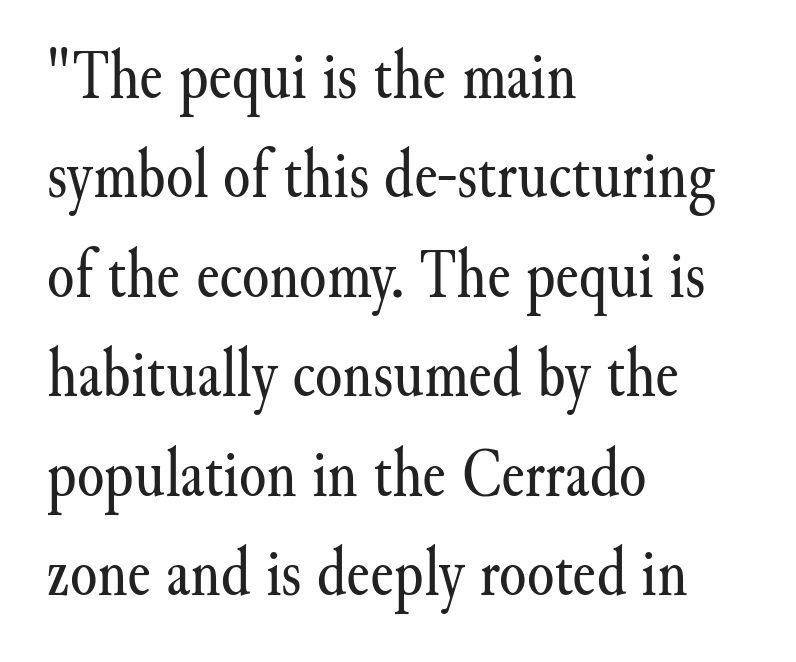
Q: Is the text bold? A: No.
Q: Is the text italic (slanted)? A: No, it is upright.
Q: Is the typeface a serif or a sans-serif typeface? A: Serif.
Q: Is the text underlined? A: No.
Q: How is the paragraph aligned? A: Left-aligned.
Q: Is the spacing between letters normal or unusually wide? A: Normal.
Q: Is the spacing between lines tight, normal or loose? A: Normal.
Q: Width (condensed, normal, or wide)? A: Normal.
Q: Stroke contrast? A: Medium.
Q: x-height? A: Small.
Q: Monospaced? A: No.
